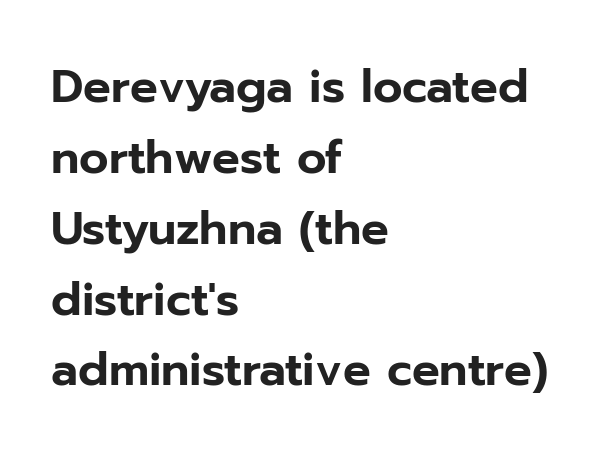
{"serif": "no", "italic": "no", "width": "normal", "stroke_contrast": "low", "x_height": "medium", "monospaced": "no", "underline": "no", "align": "left", "line_spacing": "normal", "line_spacing_ratio": 1.54, "letter_spacing": "normal", "letter_spacing_em": 0.0, "glyph_px": 46}
